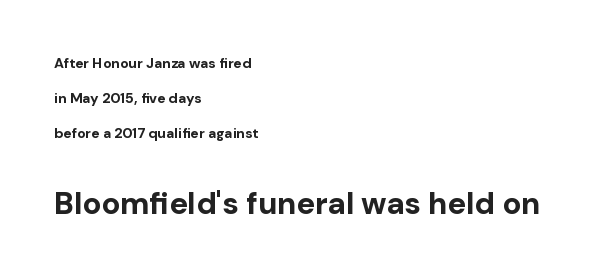
{"serif": "no", "italic": "no", "bold": "yes", "weight": "bold", "width": "normal", "stroke_contrast": "low", "x_height": "medium", "monospaced": "no", "underline": "no", "align": "left", "line_spacing": "loose", "line_spacing_ratio": 2.49, "letter_spacing": "normal", "letter_spacing_em": 0.0, "larger_block": "second", "size_ratio": 2.21, "glyph_px": 31}
